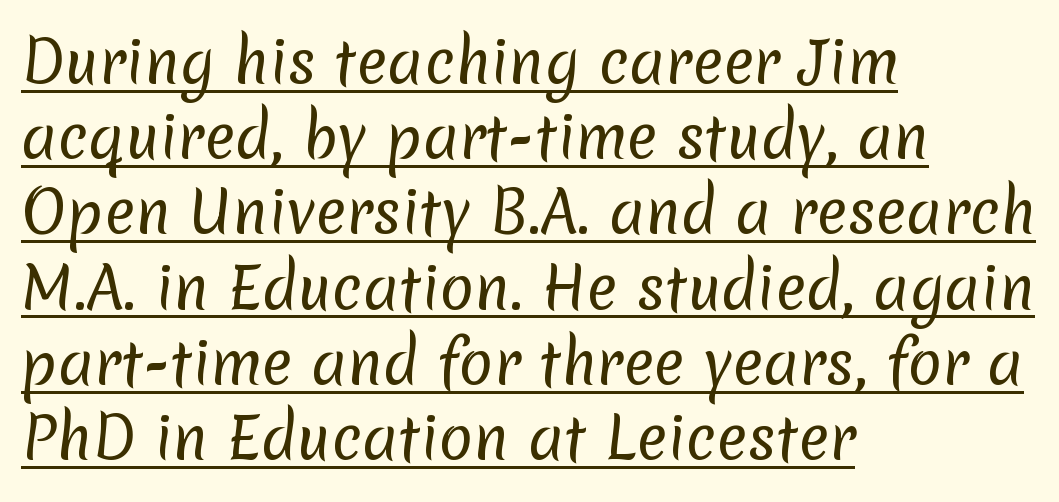
{"serif": "no", "bold": "no", "weight": "regular", "width": "normal", "stroke_contrast": "low", "x_height": "medium", "monospaced": "no", "underline": "yes", "align": "left", "line_spacing": "normal", "line_spacing_ratio": 1.32, "letter_spacing": "normal", "letter_spacing_em": 0.0, "glyph_px": 57}
